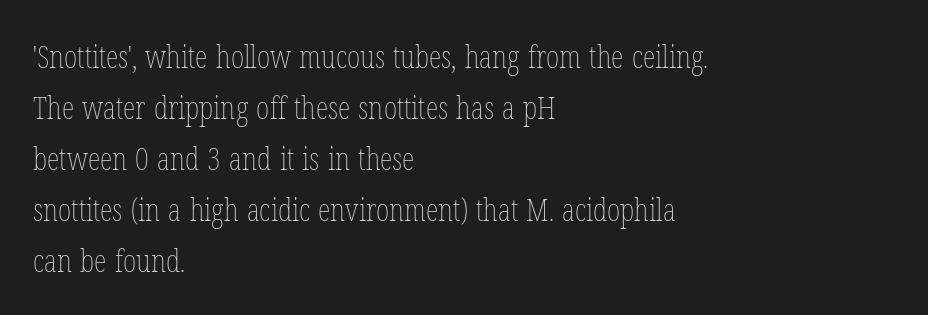
{"italic": "no", "bold": "no", "weight": "thin", "width": "condensed", "stroke_contrast": "low", "x_height": "medium", "monospaced": "no", "underline": "no", "align": "left", "line_spacing": "normal", "line_spacing_ratio": 1.59, "letter_spacing": "normal", "letter_spacing_em": 0.0, "glyph_px": 32}
